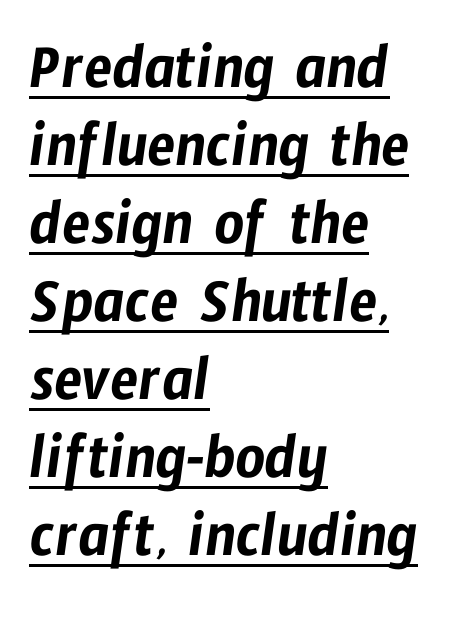
The passage shown is typed in a proportional face where columns would drift. The lettering is marked with a stroke running underneath it. Nothing sits at the stroke ends, so this counts as sans-serif. Is the letter spacing exaggerated? No — it looks like the ordinary default.
